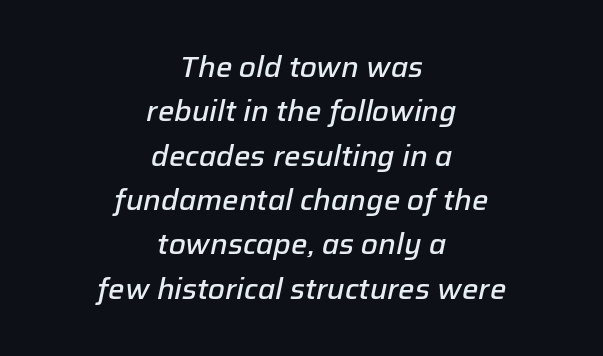
Semibold letterforms, between regular and bold. The rendering positions every line midway between the sides. The passage shown is typed in a proportional face where columns would drift. In terms of leading, this rendering sits right in the middle. You could call the tracking neutral — neither tight nor loose.
